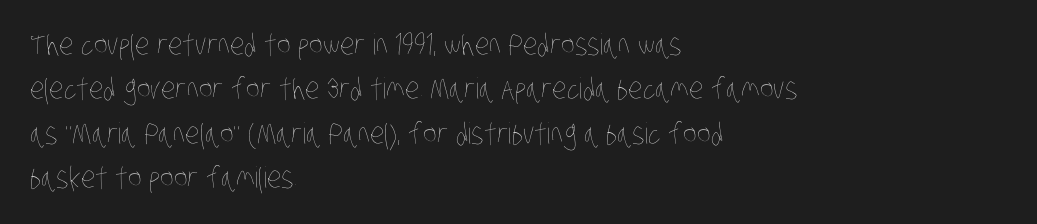
Which margin do the lines hug? The left one — the right edge is uneven. Glyph-to-glyph distance matches everyday printed text. The designer left line spacing at the default. The baseline area is clear. The font sits on the lighter half of the weight spectrum, regular included.
